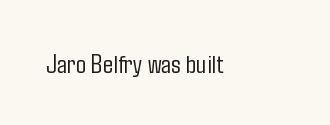
{"italic": "no", "bold": "no", "underline": "no", "align": "left", "letter_spacing": "normal", "letter_spacing_em": 0.0, "glyph_px": 27}
